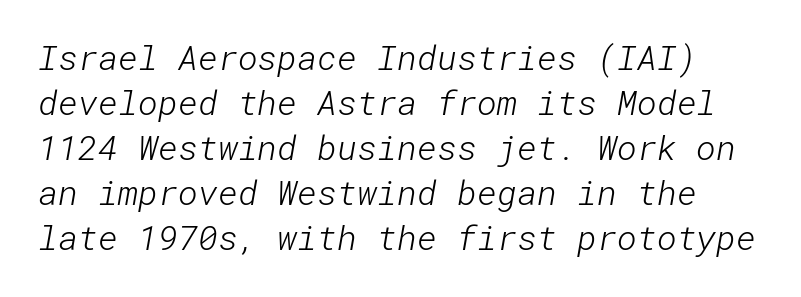
The image shows 34 px light sans-serif type; set normal line spacing (1.32x), normal letter spacing, not underlined; low stroke contrast and a medium x-height.
